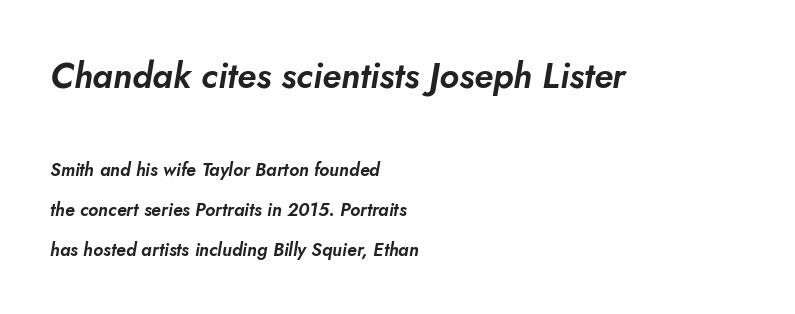
Q: Is the text italic (slanted)? A: Yes, it leans right by about 10 degrees.
Q: Is the text underlined? A: No.
Q: How is the paragraph aligned? A: Left-aligned.
Q: Is the spacing between letters normal or unusually wide? A: Normal.
Q: Is the spacing between lines tight, normal or loose? A: Loose.
Q: Which block of text is set in a larger size, the first (top) or the second (bottom)? A: The first (top) one.
Q: Width (condensed, normal, or wide)? A: Normal.
Q: Stroke contrast? A: Low.
Q: x-height? A: Small.
Q: Monospaced? A: No.
